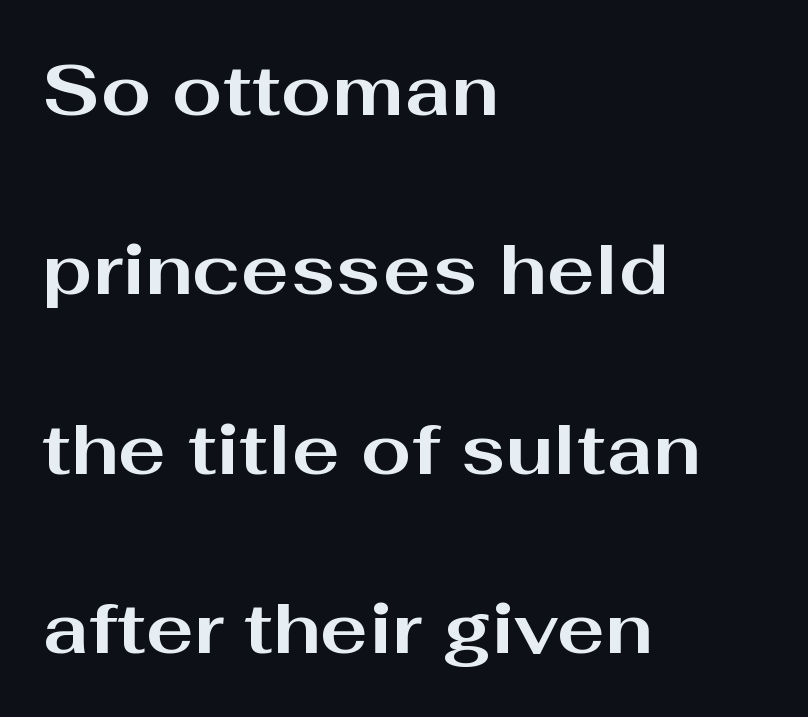
{"serif": "no", "italic": "no", "bold": "yes", "weight": "bold", "width": "wide", "stroke_contrast": "medium", "x_height": "medium", "monospaced": "no", "underline": "no", "align": "left", "line_spacing": "loose", "line_spacing_ratio": 2.49, "letter_spacing": "normal", "letter_spacing_em": 0.0, "glyph_px": 72}
